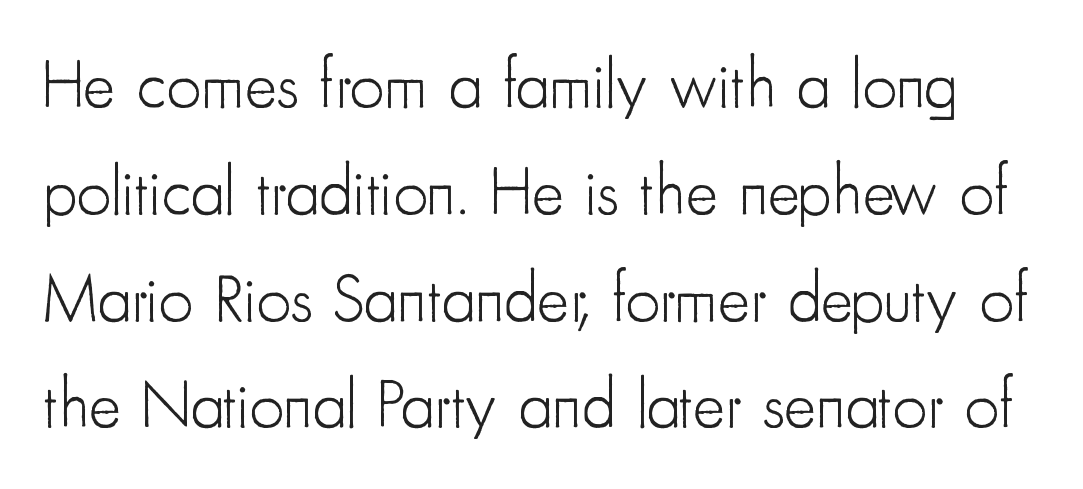
Any mark beneath the type? The region is blank. This sample has the flowing, uneven cadence of proportional lettering. Tracking here is standard; glyphs follow each other at the usual distance. Does the lettering tilt? It doesn't — this is upright. Counters stay open thanks to moderate or lighter strokes. Reading down the column, the eye jumps a familiar distance to each next line.
